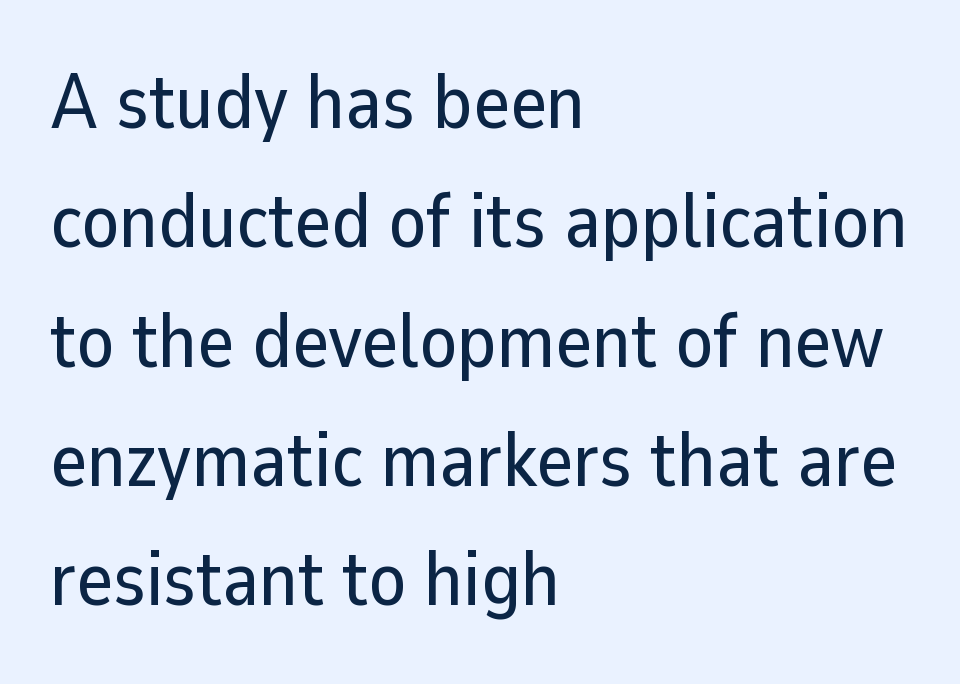
Q: Is the text italic (slanted)? A: No, it is upright.
Q: Is the typeface a serif or a sans-serif typeface? A: Sans-serif.
Q: Is the text underlined? A: No.
Q: How is the paragraph aligned? A: Left-aligned.
Q: Is the spacing between letters normal or unusually wide? A: Normal.
Q: Is the spacing between lines tight, normal or loose? A: Normal.
Q: Width (condensed, normal, or wide)? A: Normal.
Q: Stroke contrast? A: Low.
Q: x-height? A: Medium.
Q: Monospaced? A: No.
